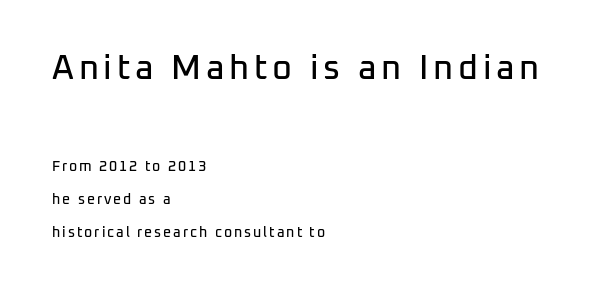
Q: Is the text italic (slanted)? A: No, it is upright.
Q: Is the typeface a serif or a sans-serif typeface? A: Sans-serif.
Q: Is the text underlined? A: No.
Q: How is the paragraph aligned? A: Left-aligned.
Q: Is the spacing between lines tight, normal or loose? A: Loose.
Q: Which block of text is set in a larger size, the first (top) or the second (bottom)? A: The first (top) one.
Q: Width (condensed, normal, or wide)? A: Normal.
Q: Stroke contrast? A: Low.
Q: x-height? A: Medium.
Q: Monospaced? A: No.
